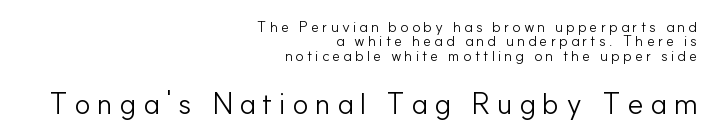
Q: Is the text bold? A: No.
Q: Is the text italic (slanted)? A: No, it is upright.
Q: Is the typeface a serif or a sans-serif typeface? A: Sans-serif.
Q: Is the text underlined? A: No.
Q: How is the paragraph aligned? A: Right-aligned.
Q: Is the spacing between letters normal or unusually wide? A: Unusually wide.
Q: Is the spacing between lines tight, normal or loose? A: Tight.
Q: Which block of text is set in a larger size, the first (top) or the second (bottom)? A: The second (bottom) one.
Q: Width (condensed, normal, or wide)? A: Normal.
Q: Stroke contrast? A: Low.
Q: x-height? A: Small.
Q: Monospaced? A: No.
